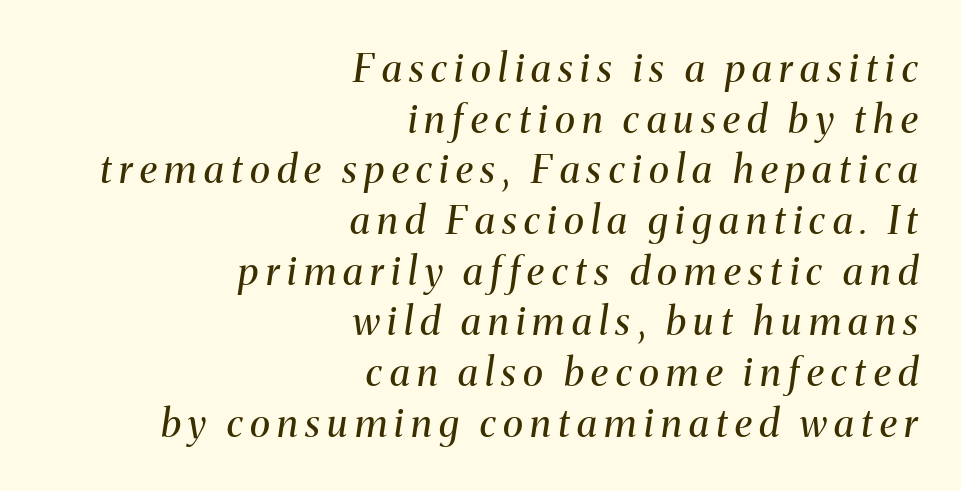
Q: Is the text bold? A: No.
Q: Is the text italic (slanted)? A: Yes, it leans right by about 8 degrees.
Q: Is the typeface a serif or a sans-serif typeface? A: Serif.
Q: Is the text underlined? A: No.
Q: How is the paragraph aligned? A: Right-aligned.
Q: Is the spacing between lines tight, normal or loose? A: Normal.
Q: Width (condensed, normal, or wide)? A: Normal.
Q: Stroke contrast? A: Medium.
Q: x-height? A: Medium.
Q: Monospaced? A: No.
